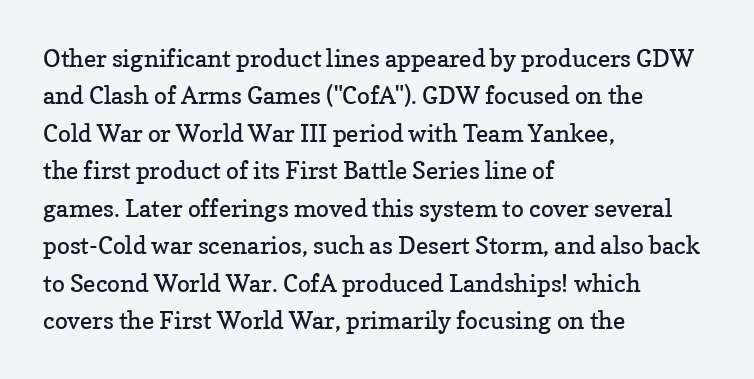
Q: Is the text bold? A: No.
Q: Is the text italic (slanted)? A: No, it is upright.
Q: Is the text underlined? A: No.
Q: How is the paragraph aligned? A: Left-aligned.
Q: Is the spacing between letters normal or unusually wide? A: Normal.
Q: Is the spacing between lines tight, normal or loose? A: Normal.
